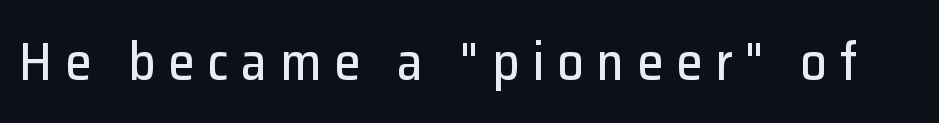
Q: Is the text italic (slanted)? A: No, it is upright.
Q: Is the typeface a serif or a sans-serif typeface? A: Sans-serif.
Q: Is the text underlined? A: No.
Q: Is the spacing between letters normal or unusually wide? A: Unusually wide.
Q: Width (condensed, normal, or wide)? A: Normal.
Q: Stroke contrast? A: Low.
Q: x-height? A: Medium.
Q: Monospaced? A: No.
